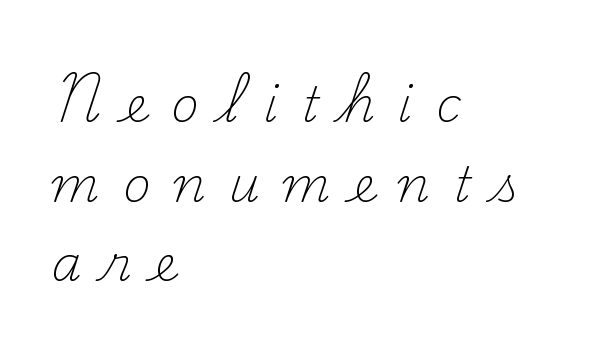
The image shows 48 px light type; set left-aligned, normal line spacing (1.66x), unusually wide letter spacing (+0.48 em), not underlined; medium stroke contrast and a small x-height.
